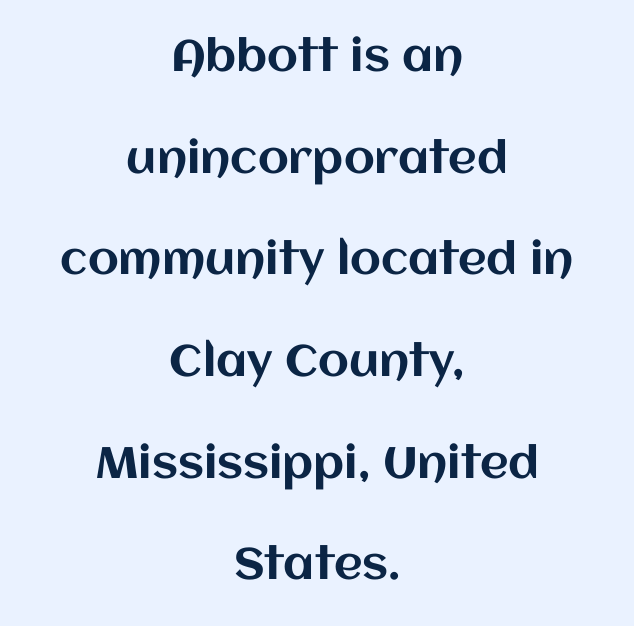
{"italic": "no", "width": "normal", "stroke_contrast": "medium", "x_height": "large", "monospaced": "no", "underline": "no", "align": "center", "line_spacing": "loose", "line_spacing_ratio": 2.31, "letter_spacing": "normal", "letter_spacing_em": 0.0, "glyph_px": 44}
